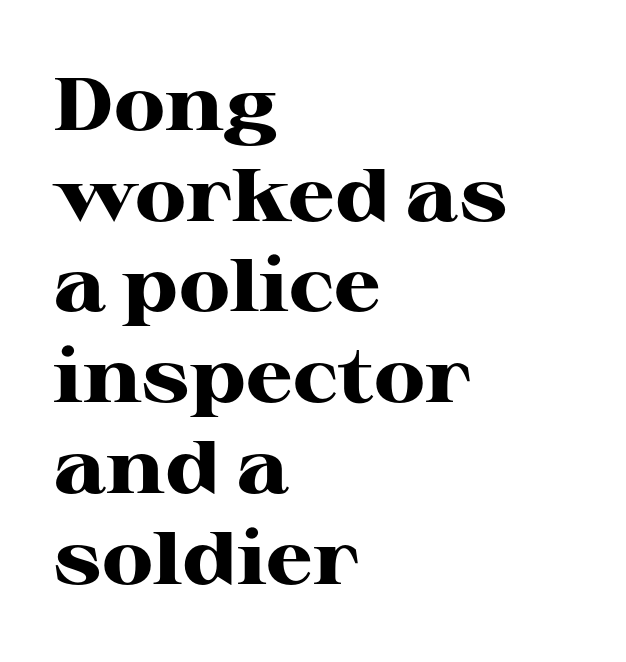
The face used here is proportionally spaced, like ordinary book or web type. Weight check: bold — yes, fully. Quick note: not italic, upright. Type without underlining.
